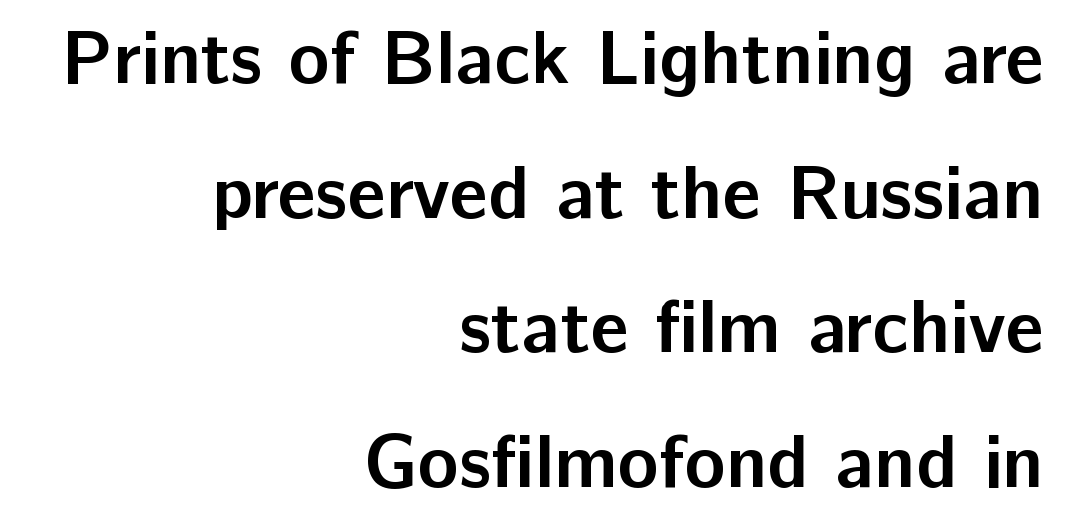
The image shows 76 px semibold sans-serif type, upright; set right-aligned, line spacing 1.77x, normal letter spacing, not underlined; low stroke contrast and a medium x-height.
